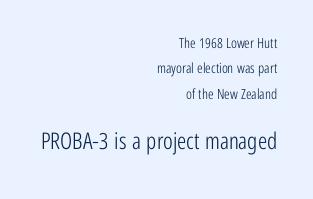
Q: Is the text bold? A: No.
Q: Is the text italic (slanted)? A: No, it is upright.
Q: Is the text underlined? A: No.
Q: How is the paragraph aligned? A: Right-aligned.
Q: Is the spacing between letters normal or unusually wide? A: Normal.
Q: Which block of text is set in a larger size, the first (top) or the second (bottom)? A: The second (bottom) one.
